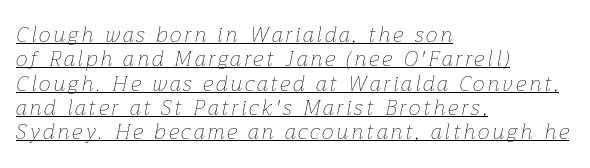
{"italic": "yes", "lean": "right", "slant_degrees": 12, "bold": "no", "underline": "yes", "align": "left", "line_spacing_ratio": 1.16, "glyph_px": 21}
